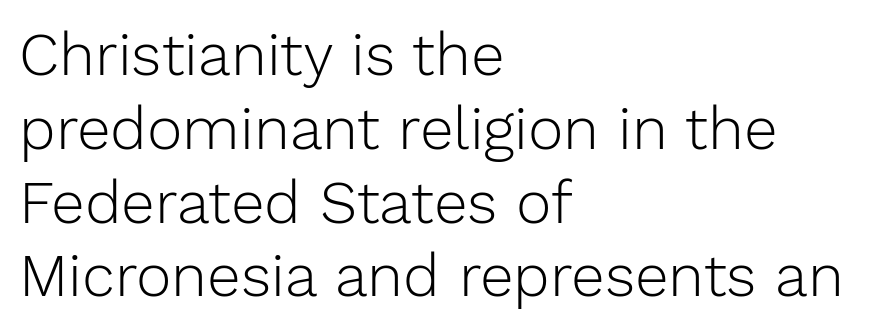
A typesetter would call this proportional, since set widths differ per character. Descenders hang freely into open space. Glyph-to-glyph distance matches everyday printed text. To sum up the face: it is a sans, with no serifs. Ascenders rise straight up at ninety degrees. Alignment: flush left.
